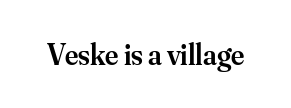
{"serif": "yes", "italic": "no", "bold": "semi", "weight": "semibold", "width": "normal", "stroke_contrast": "medium", "x_height": "small", "monospaced": "no", "underline": "no", "letter_spacing": "normal", "letter_spacing_em": 0.0, "glyph_px": 30}
